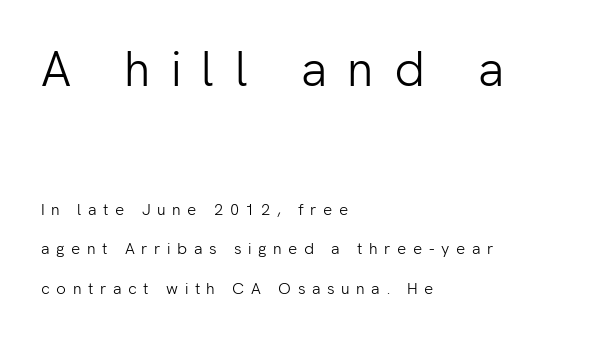
{"serif": "no", "italic": "no", "bold": "no", "weight": "light", "width": "normal", "stroke_contrast": "low", "x_height": "medium", "monospaced": "no", "underline": "no", "align": "left", "line_spacing": "loose", "line_spacing_ratio": 2.45, "letter_spacing": "wide", "letter_spacing_em": 0.41, "larger_block": "first", "size_ratio": 3.06, "glyph_px": 49}
